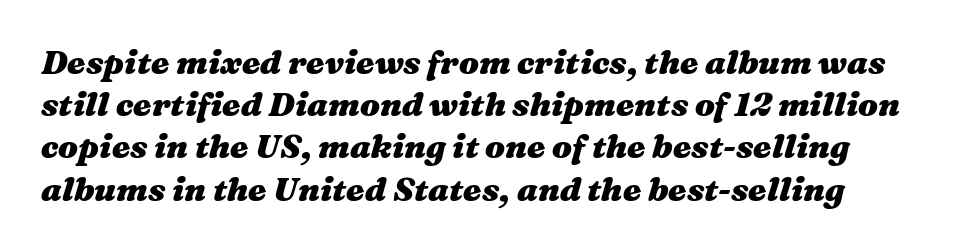
{"italic": "yes", "lean": "right", "slant_degrees": 16, "bold": "yes", "weight": "heavy", "width": "wide", "stroke_contrast": "medium", "x_height": "medium", "monospaced": "no", "underline": "no", "line_spacing": "normal", "line_spacing_ratio": 1.28, "letter_spacing": "normal", "letter_spacing_em": 0.0, "glyph_px": 33}
